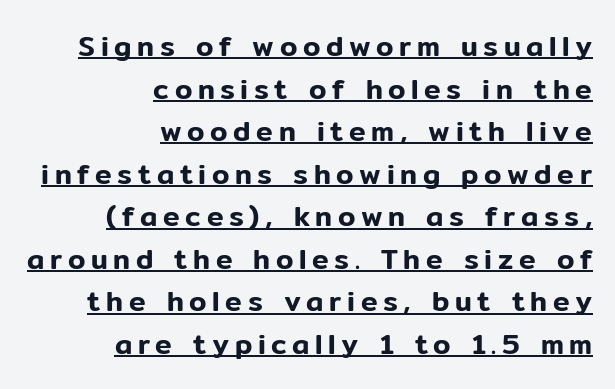
Q: Is the text italic (slanted)? A: No, it is upright.
Q: Is the typeface a serif or a sans-serif typeface? A: Sans-serif.
Q: Is the text underlined? A: Yes.
Q: How is the paragraph aligned? A: Right-aligned.
Q: Is the spacing between letters normal or unusually wide? A: Unusually wide.
Q: Is the spacing between lines tight, normal or loose? A: Normal.
Q: Width (condensed, normal, or wide)? A: Normal.
Q: Stroke contrast? A: Low.
Q: x-height? A: Medium.
Q: Monospaced? A: No.
